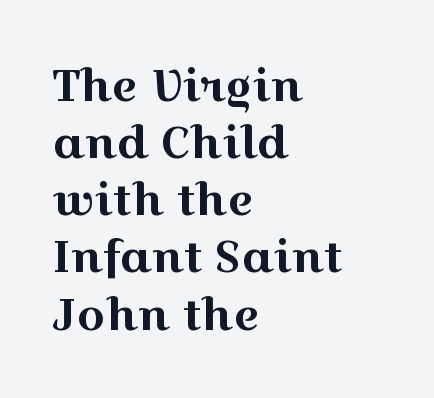
{"serif": "yes", "italic": "no", "width": "wide", "x_height": "medium", "monospaced": "no", "underline": "no", "align": "left", "line_spacing": "normal", "line_spacing_ratio": 1.27, "letter_spacing": "normal", "letter_spacing_em": 0.0, "glyph_px": 45}
